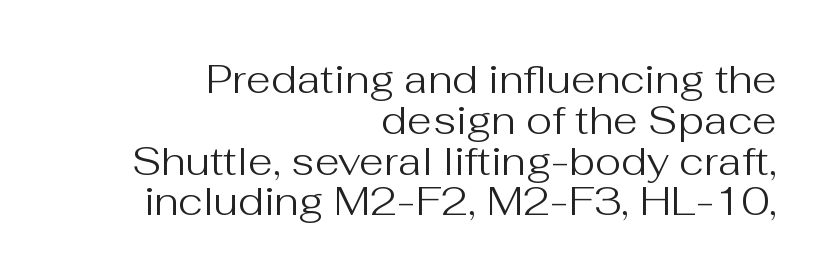
Letter spacing: default. The passage shown is not underscored anywhere. The type sits square on the baseline with zero lean. Nope, no serifs anywhere on these letters. Counters stay open thanks to moderate or lighter strokes.
